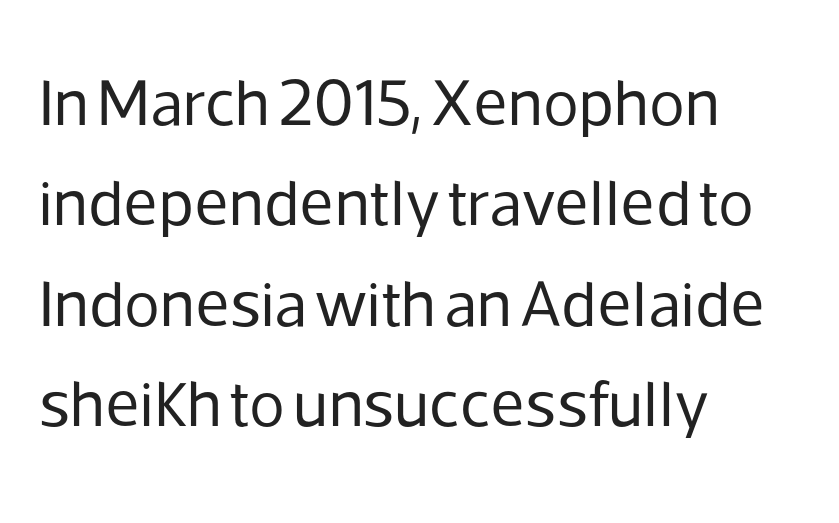
Q: Is the text bold? A: No.
Q: Is the text italic (slanted)? A: No, it is upright.
Q: Is the typeface a serif or a sans-serif typeface? A: Sans-serif.
Q: Is the text underlined? A: No.
Q: How is the paragraph aligned? A: Left-aligned.
Q: Is the spacing between letters normal or unusually wide? A: Normal.
Q: Is the spacing between lines tight, normal or loose? A: Normal.
Q: Width (condensed, normal, or wide)? A: Normal.
Q: Stroke contrast? A: Low.
Q: x-height? A: Medium.
Q: Monospaced? A: No.
